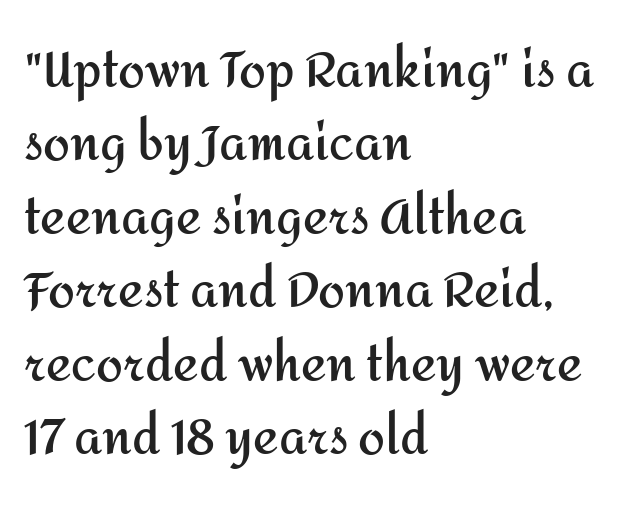
Regarding serifs, this sample does without them. The type is set solid horizontally, with unmodified tracking. Any mark beneath the type? The region is blank. Which margin do the lines hug? The left one — the right edge is uneven. The vertical gap from one line to the next is medium. Look at the stroke-to-counter ratio: heavy, a bold.
